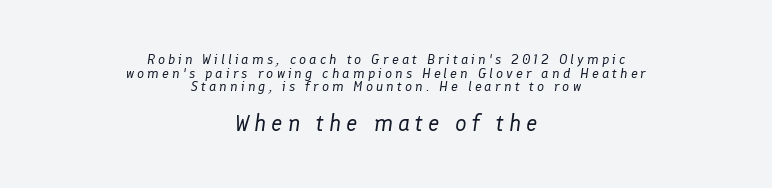
Q: Is the text bold? A: No.
Q: Is the text italic (slanted)? A: Yes, it leans right by about 8 degrees.
Q: Is the text underlined? A: No.
Q: How is the paragraph aligned? A: Centered.
Q: Is the spacing between letters normal or unusually wide? A: Unusually wide.
Q: Is the spacing between lines tight, normal or loose? A: Tight.
Q: Which block of text is set in a larger size, the first (top) or the second (bottom)? A: The second (bottom) one.
